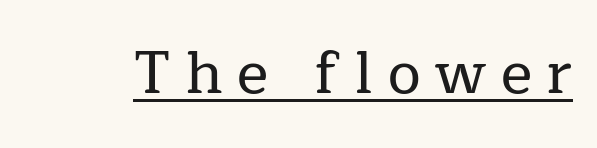
Q: Is the text italic (slanted)? A: No, it is upright.
Q: Is the typeface a serif or a sans-serif typeface? A: Serif.
Q: Is the text underlined? A: Yes.
Q: Is the spacing between letters normal or unusually wide? A: Unusually wide.
Q: Width (condensed, normal, or wide)? A: Normal.
Q: Stroke contrast? A: Low.
Q: x-height? A: Medium.
Q: Monospaced? A: No.
